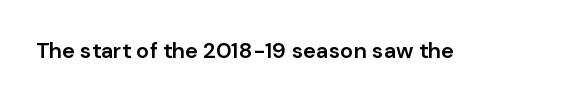
{"italic": "no", "bold": "semi", "underline": "no", "letter_spacing": "normal", "letter_spacing_em": 0.0, "glyph_px": 22}
